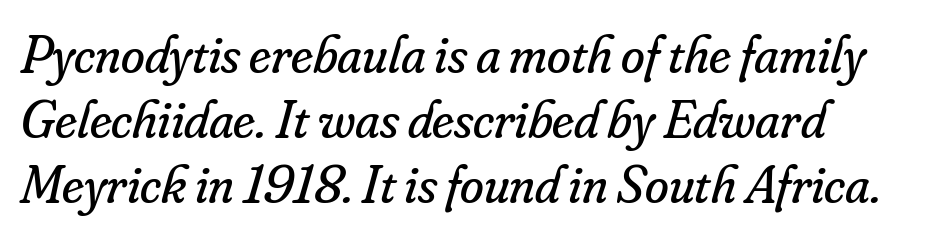
Examine the stroke ends and you'll spot serifs. A classic flush-left, rag-right setting is used for this passage. Counters stay open thanks to moderate or lighter strokes. Has an underline been added? It has not. The passage shown is typed in a proportional face where columns would drift.
